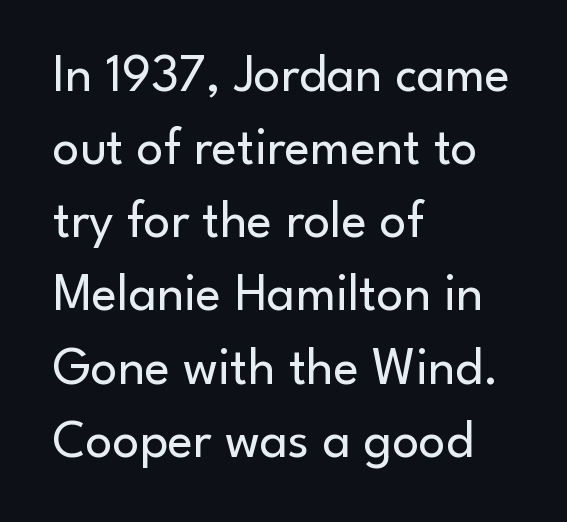
{"serif": "no", "italic": "no", "bold": "no", "weight": "regular", "width": "normal", "stroke_contrast": "low", "x_height": "small", "monospaced": "no", "underline": "no", "align": "left", "line_spacing": "normal", "line_spacing_ratio": 1.38, "letter_spacing": "normal", "letter_spacing_em": 0.0, "glyph_px": 53}
